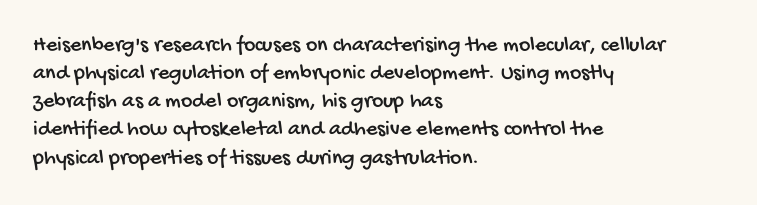
Q: Is the text underlined? A: No.
Q: How is the paragraph aligned? A: Left-aligned.
Q: Is the spacing between letters normal or unusually wide? A: Normal.
Q: Is the spacing between lines tight, normal or loose? A: Normal.
